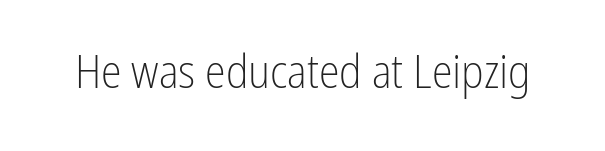
The image shows 47 px light, condensed sans-serif type, upright; set normal letter spacing, not underlined; low stroke contrast and a medium x-height.
